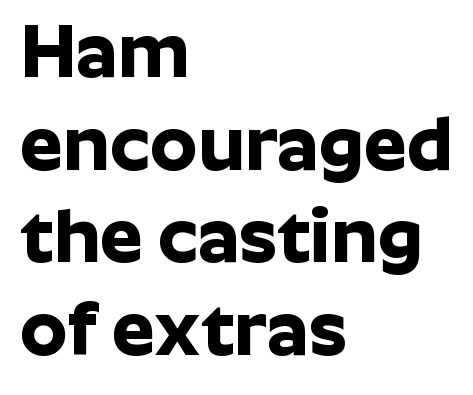
{"serif": "no", "italic": "no", "bold": "yes", "weight": "bold", "width": "normal", "stroke_contrast": "low", "x_height": "medium", "monospaced": "no", "underline": "no", "align": "left", "line_spacing_ratio": 1.22, "letter_spacing": "normal", "letter_spacing_em": 0.0, "glyph_px": 76}
